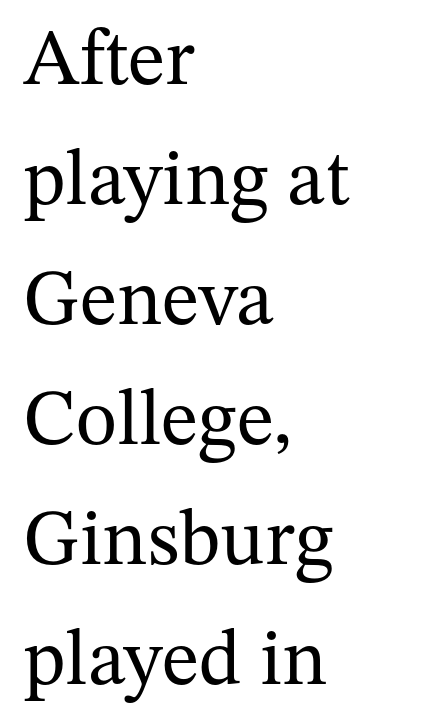
No chunkiness to these letters — they're not bold. Between one letter and the next there's only the usual sliver of space. Vertical spacing — default. The specimen omits any rule beneath the text block's lines. Teacher's note: observe the even left margin — that is flush-left alignment.
